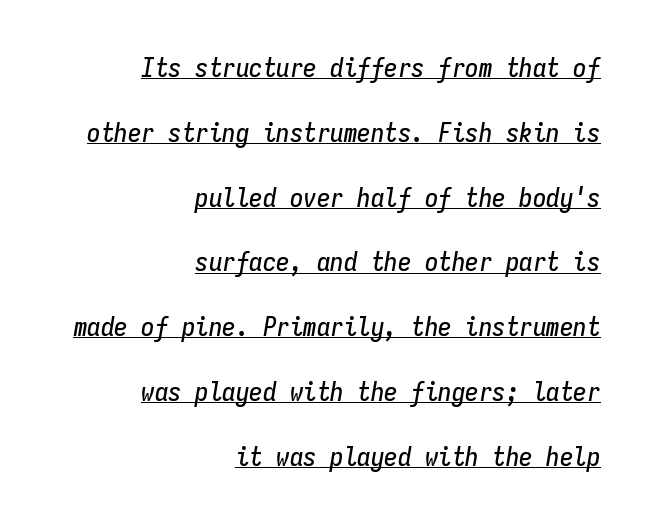
The setting favours the right margin, as signatures and pull-quotes sometimes do. Honestly, the rows look like they've been pulled way apart. The font's italic variant was chosen for this text. This sample uses plain, unmodified letter spacing. The words here are underlined.
